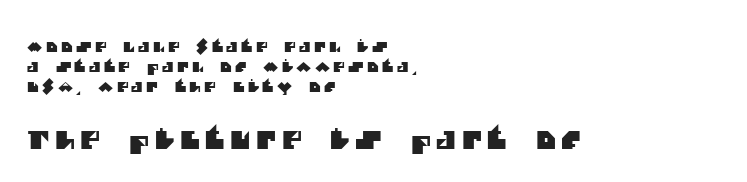
Leftover space on each line is placed entirely after the last word. The passage shown stacks its lines at a standard gap. Any mark beneath the type? The region is blank. You could only call the tracking loose — the letters float apart.
